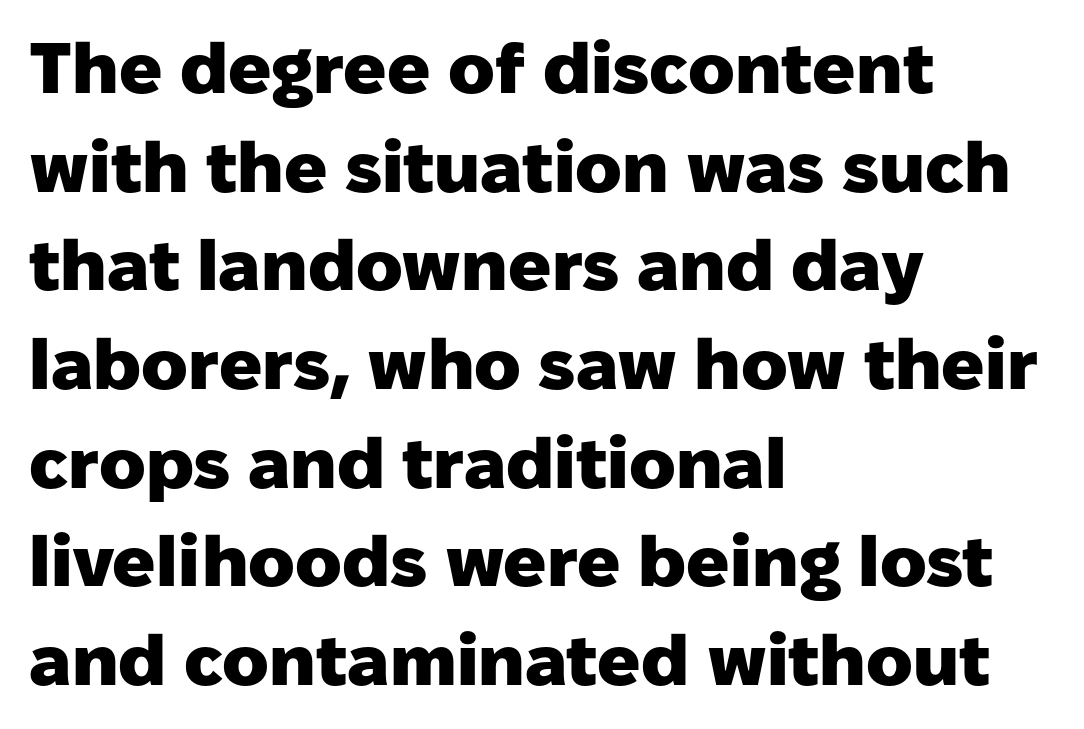
Rows of type keep a routine distance in the vertical direction. The zone under the glyphs is completely vacant. A typesetter would call this proportional, since set widths differ per character. Spacing between characters is what you'd get straight out of the box. Horizontally, the lines are justified to the leading edge only.
